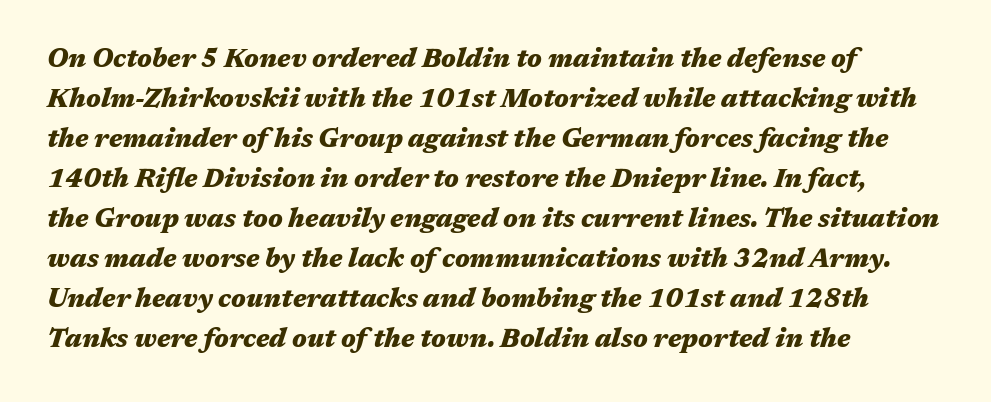
Q: Is the text bold? A: Yes.
Q: Is the text italic (slanted)? A: Yes, it leans right by about 17 degrees.
Q: Is the text underlined? A: No.
Q: How is the paragraph aligned? A: Left-aligned.
Q: Is the spacing between letters normal or unusually wide? A: Normal.
Q: Is the spacing between lines tight, normal or loose? A: Normal.
